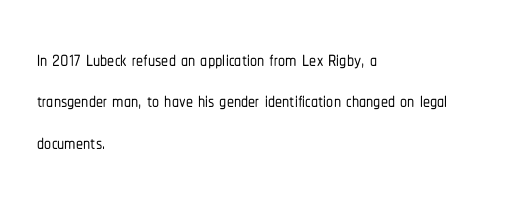
The image shows 28 px condensed sans-serif type, upright; set left-aligned, normal line spacing (1.48x), normal letter spacing, not underlined; low stroke contrast and a medium x-height.
